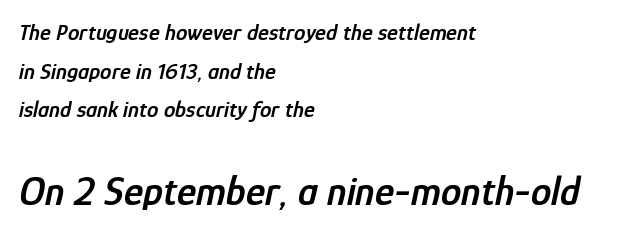
Q: Is the text bold? A: Semi-bold.
Q: Is the text italic (slanted)? A: Yes, it leans right by about 12 degrees.
Q: Is the text underlined? A: No.
Q: How is the paragraph aligned? A: Left-aligned.
Q: Is the spacing between letters normal or unusually wide? A: Normal.
Q: Is the spacing between lines tight, normal or loose? A: Normal.
Q: Which block of text is set in a larger size, the first (top) or the second (bottom)? A: The second (bottom) one.
Q: Width (condensed, normal, or wide)? A: Condensed.
Q: Stroke contrast? A: Low.
Q: x-height? A: Medium.
Q: Monospaced? A: No.
